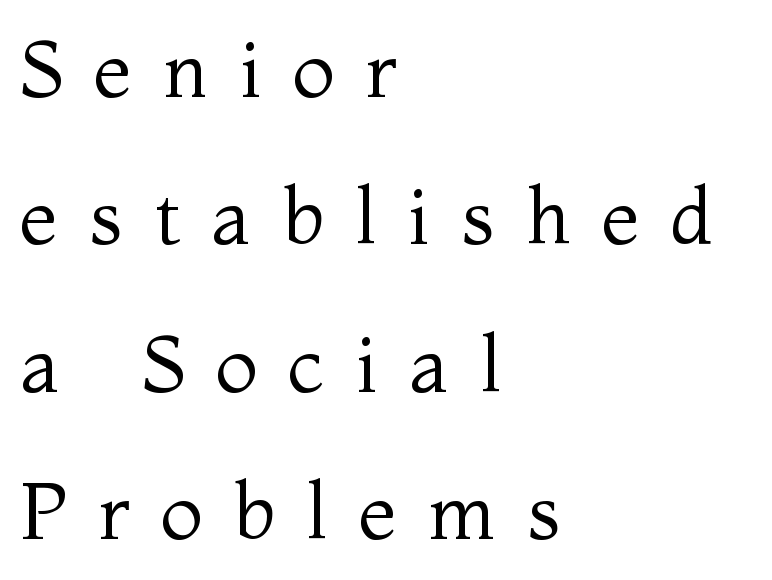
{"serif": "yes", "italic": "no", "bold": "no", "weight": "regular", "width": "normal", "stroke_contrast": "medium", "x_height": "medium", "monospaced": "no", "underline": "no", "align": "left", "line_spacing_ratio": 1.89, "letter_spacing": "wide", "letter_spacing_em": 0.4, "glyph_px": 78}
